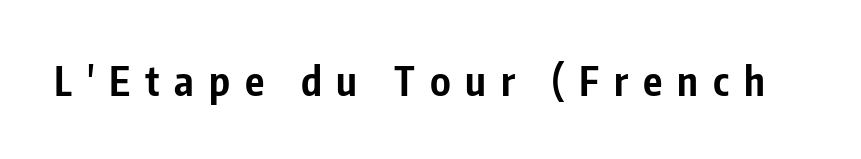
{"serif": "no", "italic": "no", "bold": "yes", "weight": "bold", "width": "condensed", "stroke_contrast": "low", "x_height": "medium", "monospaced": "no", "underline": "no", "letter_spacing": "wide", "letter_spacing_em": 0.37, "glyph_px": 40}
